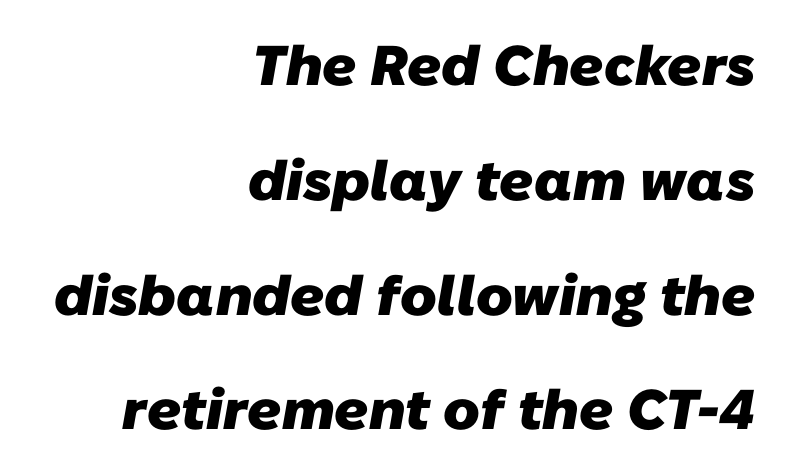
The image shows 56 px heavy sans-serif type; set right-aligned, loose line spacing (2.05x), normal letter spacing, not underlined; low stroke contrast and a medium x-height.
